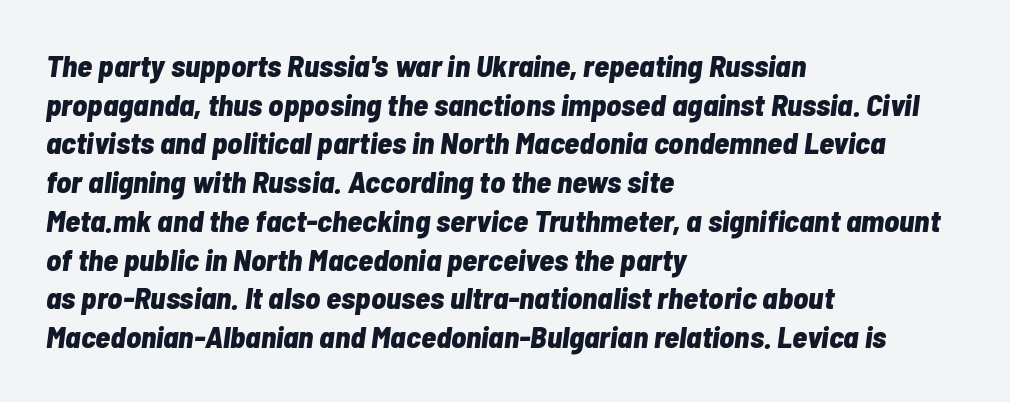
Q: Is the text bold? A: Yes.
Q: Is the text italic (slanted)? A: Yes, it leans right by about 7 degrees.
Q: Is the text underlined? A: No.
Q: How is the paragraph aligned? A: Left-aligned.
Q: Is the spacing between letters normal or unusually wide? A: Normal.
Q: Is the spacing between lines tight, normal or loose? A: Normal.
Q: Width (condensed, normal, or wide)? A: Condensed.
Q: Stroke contrast? A: Low.
Q: x-height? A: Medium.
Q: Monospaced? A: No.
